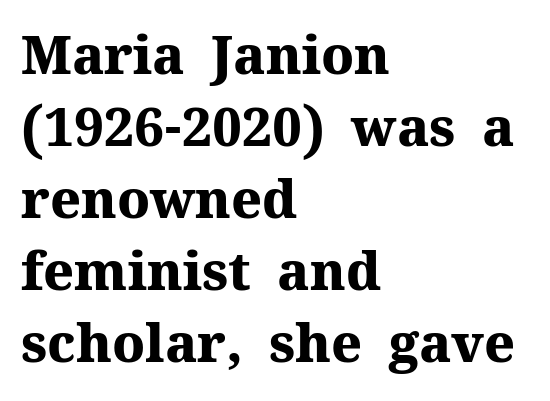
The foot of each line stays bare and open. If you drew a line through each stem, it would be perfectly vertical. Note the varied advance widths — an 'i' is clearly narrower than an 'm'. On the weight axis this lands at bold, roughly 700. Whoever set this chose a conventional vertical rhythm.
